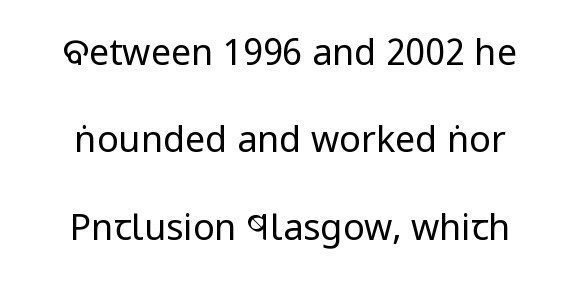
The image shows 36 px regular-weight, condensed sans-serif type, upright; set loose line spacing (2.43x), normal letter spacing, not underlined; low stroke contrast and a large x-height.
